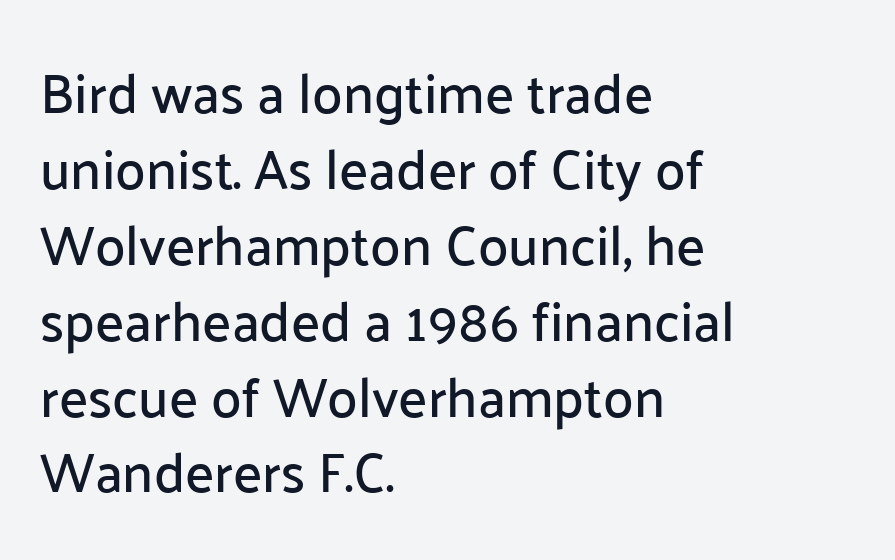
The image shows 55 px sans-serif type, upright; set left-aligned, normal line spacing (1.38x), normal letter spacing, not underlined; low stroke contrast and a medium x-height.
